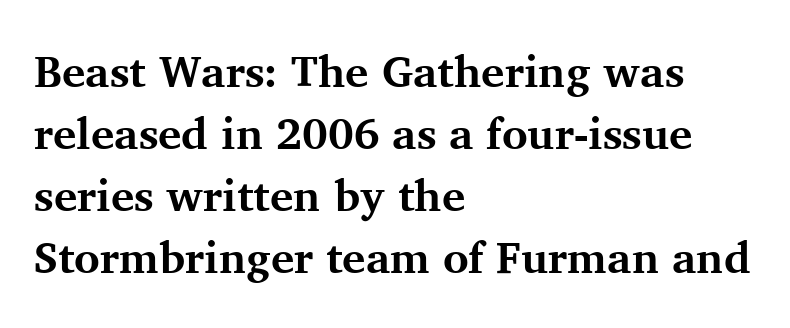
{"serif": "yes", "italic": "no", "bold": "yes", "weight": "bold", "width": "normal", "stroke_contrast": "medium", "x_height": "medium", "monospaced": "no", "underline": "no", "align": "left", "line_spacing": "normal", "line_spacing_ratio": 1.41, "letter_spacing": "normal", "letter_spacing_em": 0.0, "glyph_px": 44}
